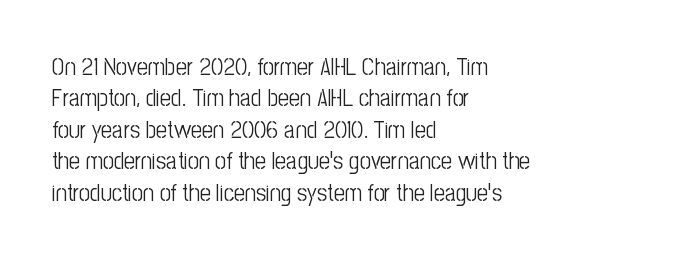
Q: Is the text bold? A: No.
Q: Is the text italic (slanted)? A: No, it is upright.
Q: Is the text underlined? A: No.
Q: How is the paragraph aligned? A: Left-aligned.
Q: Is the spacing between letters normal or unusually wide? A: Normal.
Q: Is the spacing between lines tight, normal or loose? A: Normal.
